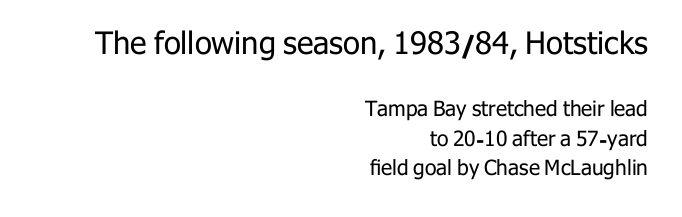
{"serif": "no", "italic": "no", "bold": "no", "weight": "regular", "width": "normal", "stroke_contrast": "low", "x_height": "medium", "monospaced": "no", "underline": "no", "align": "right", "line_spacing": "normal", "line_spacing_ratio": 1.4, "letter_spacing": "normal", "letter_spacing_em": 0.0, "larger_block": "first", "size_ratio": 1.48, "glyph_px": 31}
